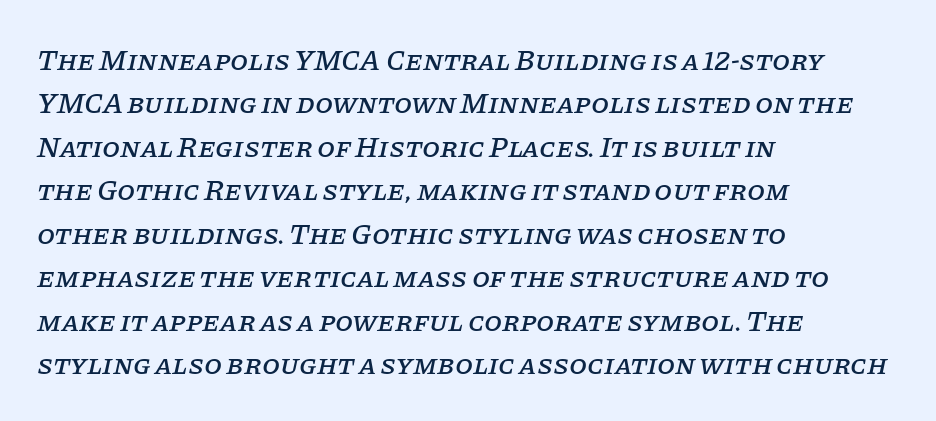
Q: Is the text italic (slanted)? A: Yes, it leans right by about 11 degrees.
Q: Is the typeface a serif or a sans-serif typeface? A: Serif.
Q: Is the text underlined? A: No.
Q: How is the paragraph aligned? A: Left-aligned.
Q: Is the spacing between letters normal or unusually wide? A: Normal.
Q: Is the spacing between lines tight, normal or loose? A: Normal.
Q: Width (condensed, normal, or wide)? A: Normal.
Q: Stroke contrast? A: Low.
Q: x-height? A: Large.
Q: Monospaced? A: No.
